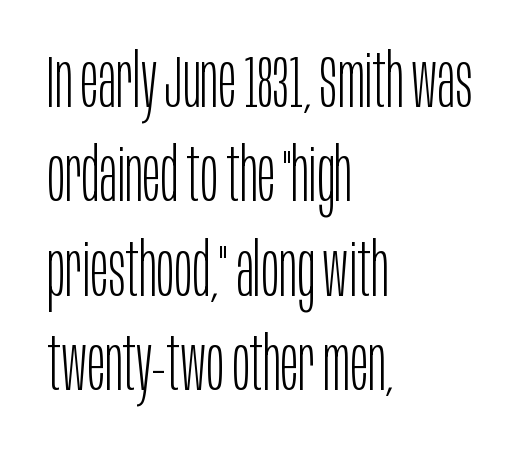
{"serif": "no", "italic": "no", "bold": "no", "weight": "light", "width": "condensed", "stroke_contrast": "low", "x_height": "large", "monospaced": "no", "underline": "no", "align": "left", "line_spacing": "normal", "line_spacing_ratio": 1.26, "letter_spacing": "normal", "letter_spacing_em": 0.0, "glyph_px": 75}
